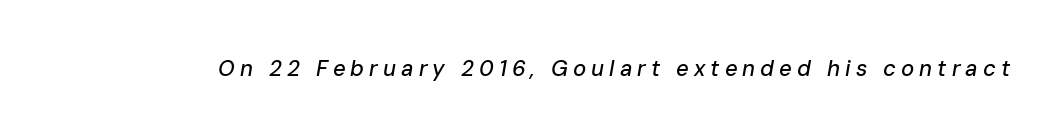
Q: Is the text italic (slanted)? A: Yes, it leans right by about 10 degrees.
Q: Is the text underlined? A: No.
Q: Is the spacing between letters normal or unusually wide? A: Unusually wide.
